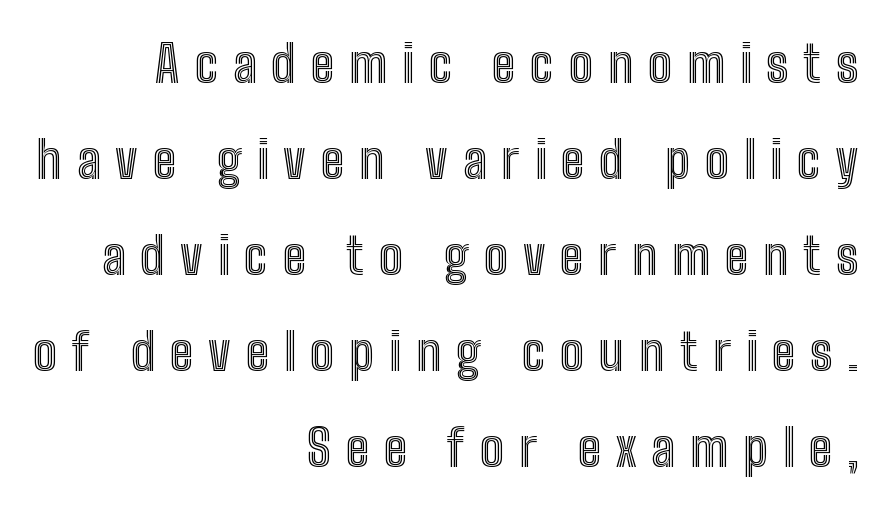
Is this a fixed-width face? No — the glyphs have proportional, varying widths. This block would shrink considerably if given ordinary leading; it's expanded now. Underlining? Definitely not there. Short and long lines alike share a common ending point at right. A roman cut, with each character standing at attention.
